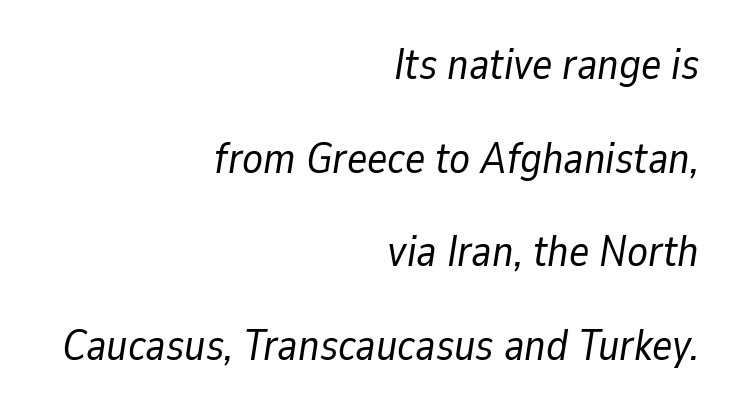
{"italic": "yes", "lean": "right", "slant_degrees": 9, "bold": "no", "weight": "regular", "width": "normal", "stroke_contrast": "low", "x_height": "medium", "monospaced": "no", "underline": "no", "align": "right", "line_spacing": "loose", "line_spacing_ratio": 2.18, "letter_spacing": "normal", "letter_spacing_em": 0.0, "glyph_px": 43}
